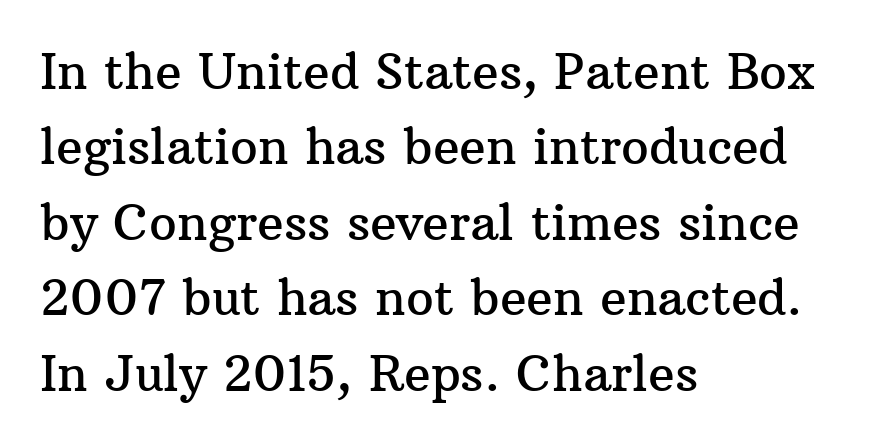
The image shows 49 px serif type, upright; set left-aligned, normal line spacing (1.54x), normal letter spacing, not underlined; medium stroke contrast and a medium x-height.
